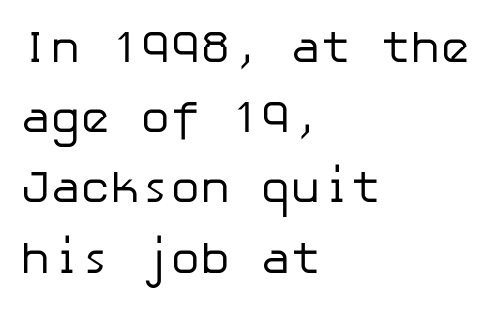
{"serif": "no", "italic": "no", "bold": "no", "weight": "regular", "width": "normal", "stroke_contrast": "low", "x_height": "medium", "underline": "no", "align": "left", "line_spacing": "normal", "line_spacing_ratio": 1.56, "letter_spacing": "normal", "letter_spacing_em": 0.0, "glyph_px": 45}
